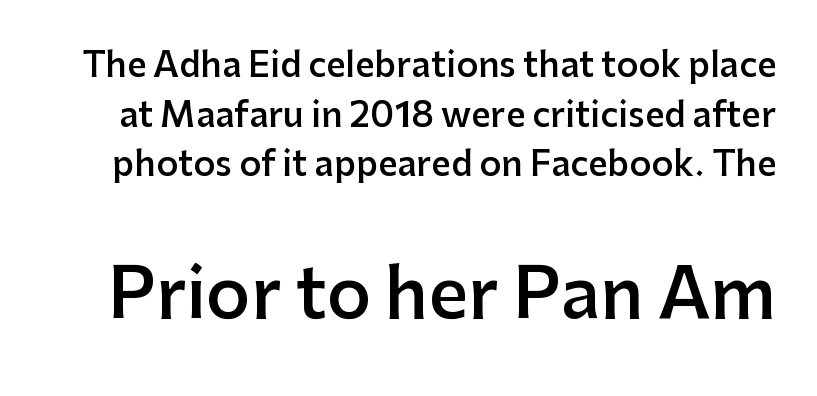
It's the straight-up-and-down kind of type. The emphasis by scale lands on block number two, below. The gap between lines stays unmarked. Standard letterfit; no display-style spreading of the glyphs. Regarding leading, the lines here are spaced in the standard way. I'd describe the lettering as semibold — firm but not a full bold.
